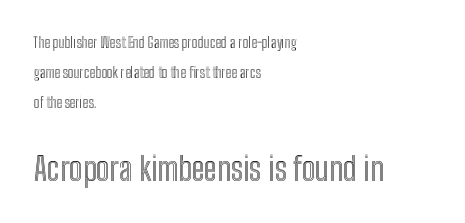
{"italic": "no", "width": "condensed", "x_height": "medium", "monospaced": "no", "underline": "no", "align": "left", "line_spacing": "loose", "line_spacing_ratio": 2.14, "letter_spacing": "normal", "letter_spacing_em": 0.0, "larger_block": "second", "size_ratio": 2.29, "glyph_px": 32}
